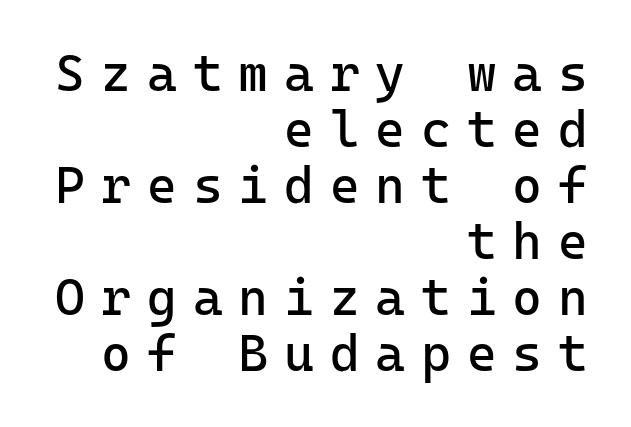
{"serif": "no", "italic": "no", "bold": "no", "weight": "regular", "width": "normal", "stroke_contrast": "low", "x_height": "medium", "underline": "no", "align": "right", "line_spacing": "tight", "line_spacing_ratio": 1.1, "letter_spacing": "wide", "letter_spacing_em": 0.31, "glyph_px": 51}
